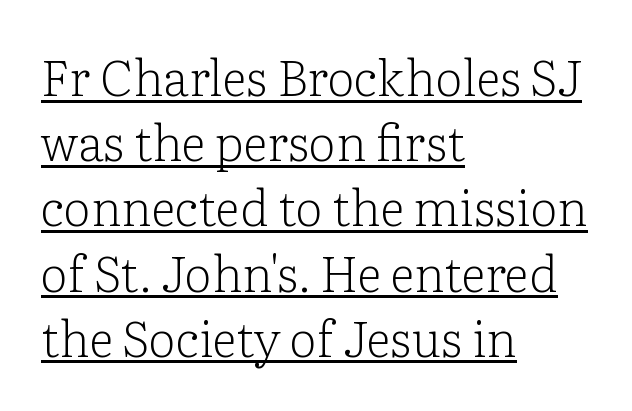
Q: Is the text bold? A: No.
Q: Is the text italic (slanted)? A: No, it is upright.
Q: Is the typeface a serif or a sans-serif typeface? A: Serif.
Q: Is the text underlined? A: Yes.
Q: How is the paragraph aligned? A: Left-aligned.
Q: Is the spacing between letters normal or unusually wide? A: Normal.
Q: Is the spacing between lines tight, normal or loose? A: Normal.
Q: Width (condensed, normal, or wide)? A: Normal.
Q: Stroke contrast? A: Low.
Q: x-height? A: Medium.
Q: Monospaced? A: No.
